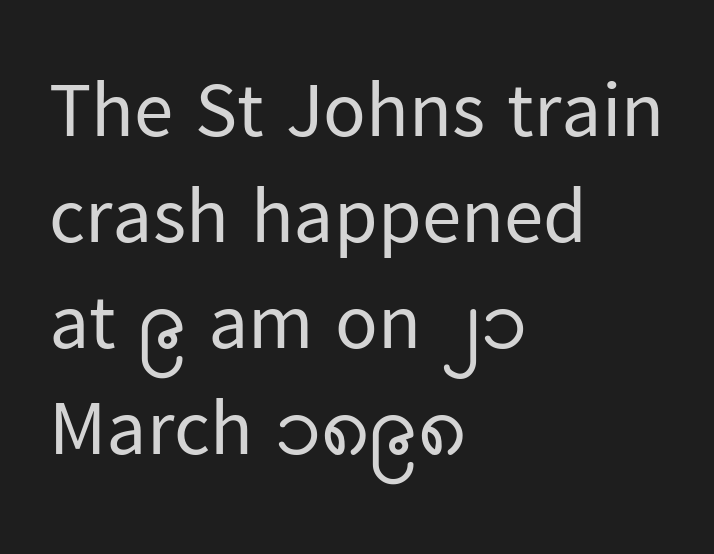
Weight class: somewhere from thin through regular. Typographically, this falls in the sans-serif category. The setting favours the left margin, as ordinary paragraphs usually do. A typesetter would call this proportional, since set widths differ per character. Each word holds together tightly as a unit, with standard inter-letter gaps.
